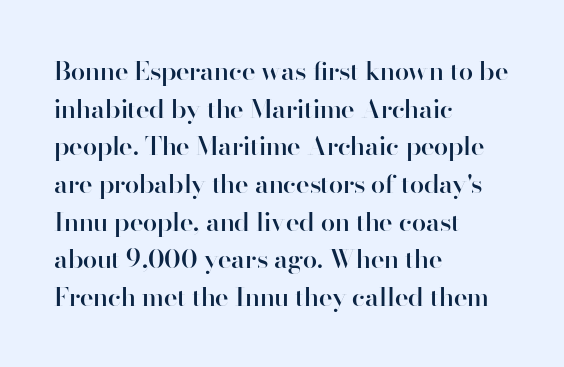
Q: Is the text bold? A: Semi-bold.
Q: Is the text italic (slanted)? A: No, it is upright.
Q: Is the text underlined? A: No.
Q: How is the paragraph aligned? A: Left-aligned.
Q: Is the spacing between letters normal or unusually wide? A: Normal.
Q: Is the spacing between lines tight, normal or loose? A: Normal.
